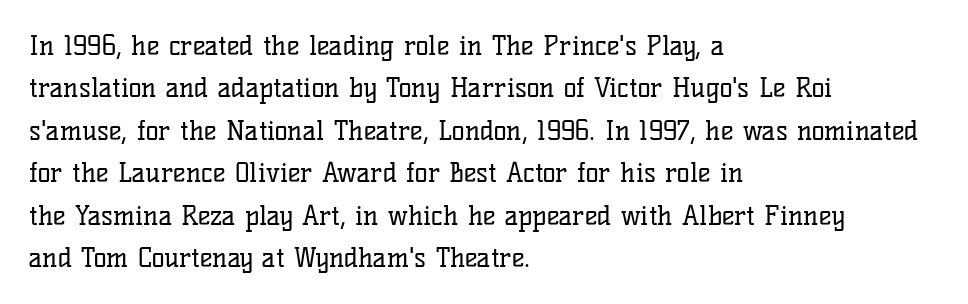
The image shows 27 px text type, upright; set left-aligned, normal line spacing (1.57x), normal letter spacing, not underlined.
